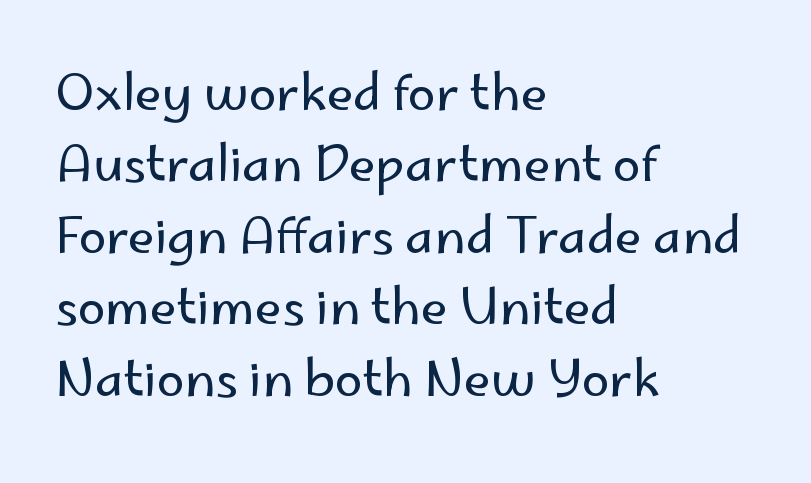
Note: no serifs on the glyphs. Summary of weight: not heavy and not bold. The letters advance in unequal steps, a hallmark of proportional type. Horizontal bands of white between lines are of average thickness. In CSS terms this would be text-align: left. The lettering stays uniformly vertical, giving the passage a roman look.
